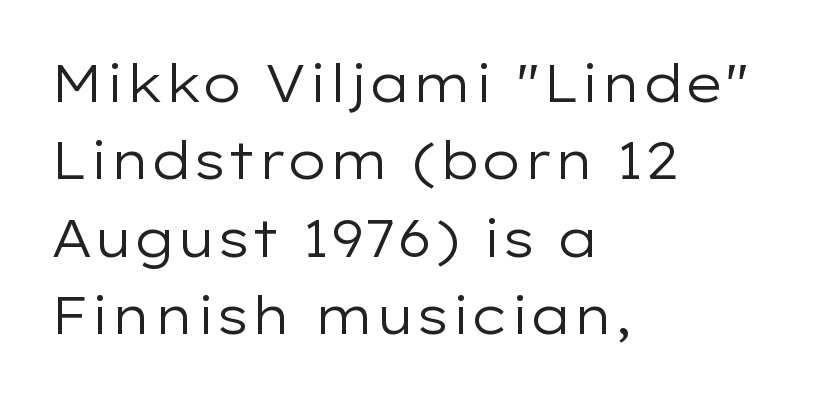
A normal amount of white space separates one row of letters from the next. Note: no serifs on the glyphs. No letter is thick-stroked: the sample isn't bold. Students, note that the glyphs here touch the page at normal intervals.
